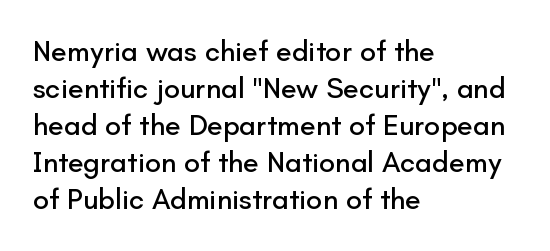
{"serif": "no", "italic": "no", "width": "normal", "stroke_contrast": "low", "x_height": "small", "monospaced": "no", "underline": "no", "align": "left", "line_spacing": "normal", "line_spacing_ratio": 1.28, "letter_spacing": "normal", "letter_spacing_em": 0.0, "glyph_px": 29}
